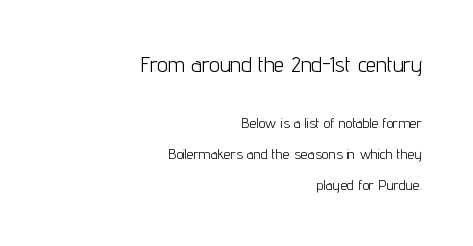
{"italic": "no", "bold": "no", "underline": "no", "align": "right", "line_spacing": "loose", "line_spacing_ratio": 2.21, "letter_spacing": "normal", "letter_spacing_em": 0.0, "larger_block": "first", "size_ratio": 1.5, "glyph_px": 21}
